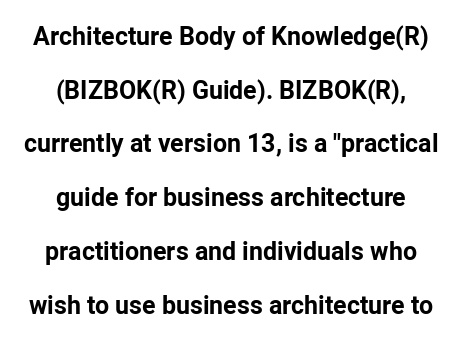
The passage shown has conventional tracking throughout. No word sits above an underline. Weight check: bold — yes, fully. This is the regular roman posture of the typeface. Caption: multi-line text, centered on the measure.
